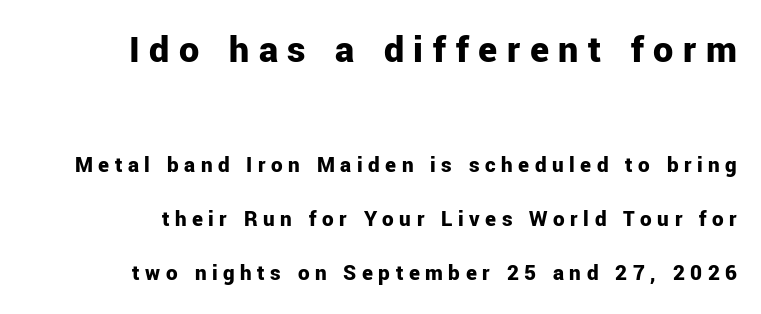
The image shows 40 px bold sans-serif type, upright; set right-aligned, loose line spacing (2.35x), unusually wide letter spacing (+0.24 em), not underlined; the first (top) block is 1.74x larger; low stroke contrast and a medium x-height.
